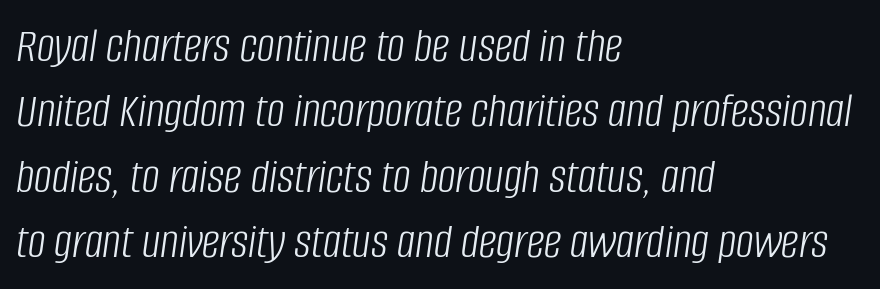
The image shows 50 px light, condensed type, italic (leaning right); set left-aligned, normal line spacing (1.31x), normal letter spacing, not underlined; low stroke contrast and a large x-height.
